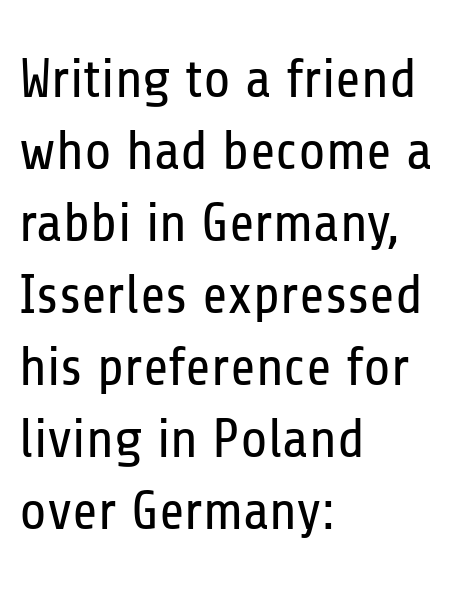
The type is set solid horizontally, with unmodified tracking. Typographically, this falls in the sans-serif category. The letters stand straight up with perfectly vertical stems. Quick note: interline space is typical. Has an underline been added? It has not.
